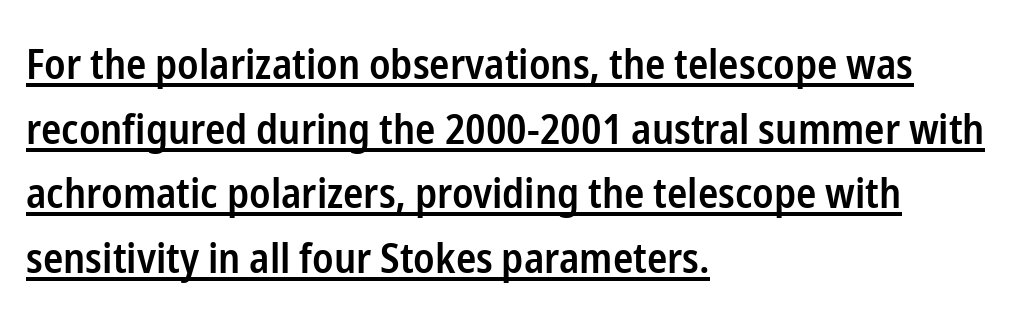
Here the designer chose a conventional face with non-uniform glyph widths. Caption: standard tracking, unaltered. Strokes here are thickened, but only to semibold level. The designer left line spacing at the default. When letters stand straight like this, we call the style roman or upright. Nope, no serifs anywhere on these letters.
